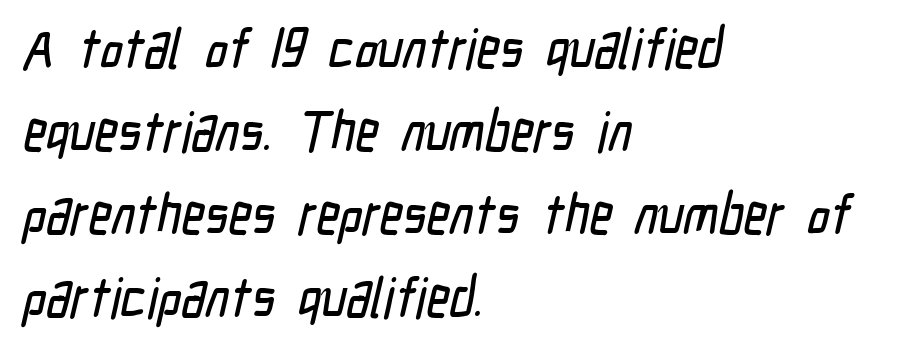
Does the copy run flush right? No — it runs flush left. Students, note that the glyphs here touch the page at normal intervals. Has an underline been added? It has not. Spacing verdict: proportional, widths tailored to each character. Check where the strokes stop: nothing finishes them off — pure sans.
